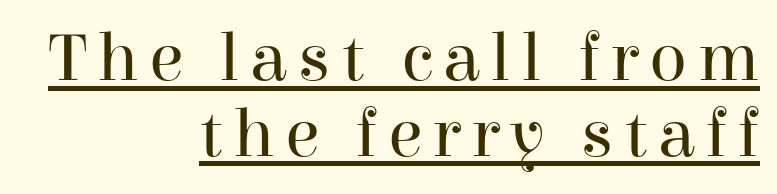
Q: Is the text bold? A: No.
Q: Is the text italic (slanted)? A: No, it is upright.
Q: Is the typeface a serif or a sans-serif typeface? A: Serif.
Q: Is the text underlined? A: Yes.
Q: How is the paragraph aligned? A: Right-aligned.
Q: Is the spacing between lines tight, normal or loose? A: Tight.
Q: Width (condensed, normal, or wide)? A: Normal.
Q: Stroke contrast? A: High.
Q: x-height? A: Medium.
Q: Monospaced? A: No.
